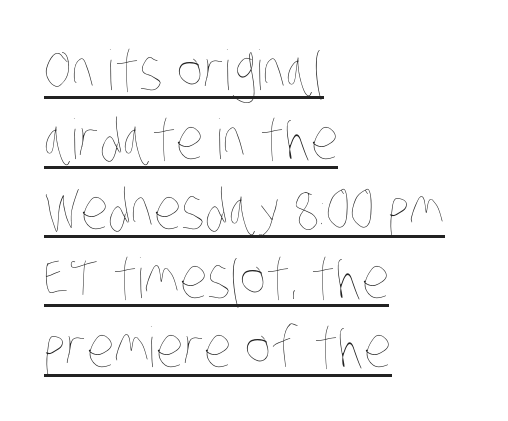
Q: Is the text bold? A: No.
Q: Is the text underlined? A: Yes.
Q: How is the paragraph aligned? A: Left-aligned.
Q: Is the spacing between letters normal or unusually wide? A: Normal.
Q: Is the spacing between lines tight, normal or loose? A: Normal.
Q: Width (condensed, normal, or wide)? A: Condensed.
Q: Stroke contrast? A: Low.
Q: x-height? A: Large.
Q: Monospaced? A: No.
